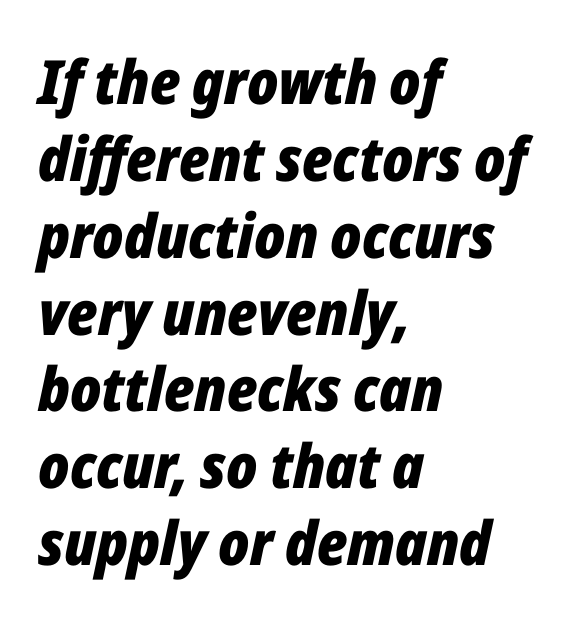
{"italic": "yes", "lean": "right", "slant_degrees": 12, "bold": "yes", "weight": "bold", "width": "condensed", "stroke_contrast": "low", "x_height": "medium", "monospaced": "no", "underline": "no", "align": "left", "line_spacing": "normal", "line_spacing_ratio": 1.26, "letter_spacing": "normal", "letter_spacing_em": 0.0, "glyph_px": 61}
